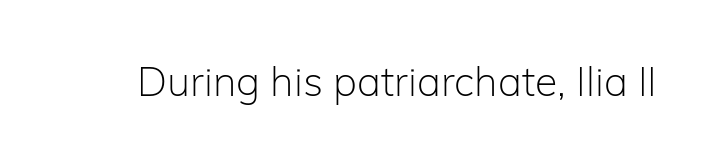
The image shows 41 px light sans-serif type, upright; set normal letter spacing, not underlined; low stroke contrast and a medium x-height.
